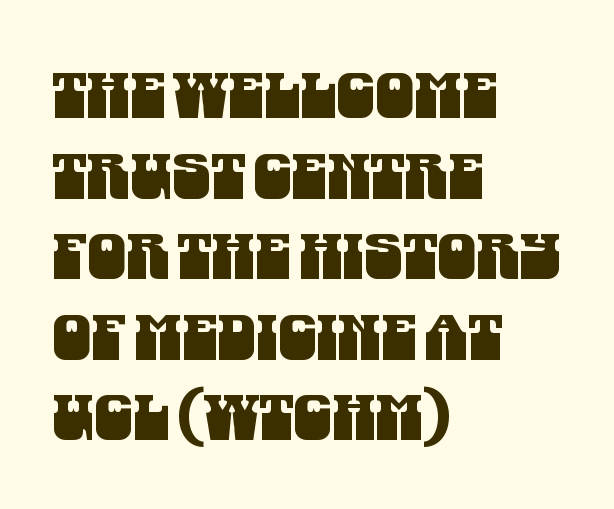
Q: Is the typeface a serif or a sans-serif typeface? A: Sans-serif.
Q: Is the text underlined? A: No.
Q: How is the paragraph aligned? A: Left-aligned.
Q: Is the spacing between letters normal or unusually wide? A: Normal.
Q: Is the spacing between lines tight, normal or loose? A: Normal.
Q: Width (condensed, normal, or wide)? A: Condensed.
Q: Stroke contrast? A: Medium.
Q: x-height? A: Large.
Q: Monospaced? A: No.
